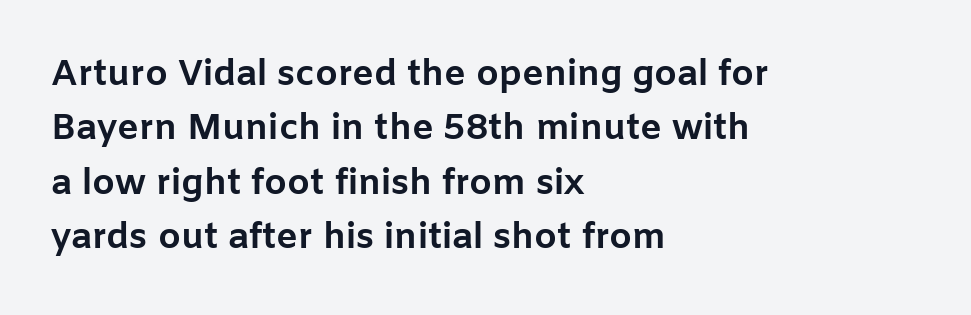
Nope, no serifs anywhere on these letters. Descenders hang freely into open space. The face used here is proportionally spaced, like ordinary book or web type. Compared with a centered layout, this one pins lines to the left instead. Vertically, the passage feels balanced, rows spaced as you'd expect.
